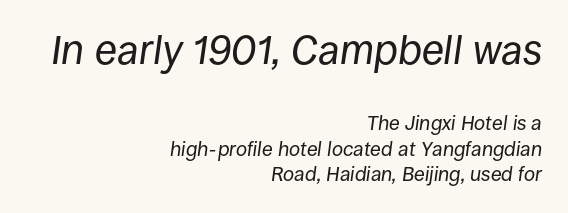
Q: Is the text bold? A: No.
Q: Is the text italic (slanted)? A: Yes, it leans right by about 8 degrees.
Q: Is the text underlined? A: No.
Q: How is the paragraph aligned? A: Right-aligned.
Q: Is the spacing between letters normal or unusually wide? A: Normal.
Q: Is the spacing between lines tight, normal or loose? A: Normal.
Q: Which block of text is set in a larger size, the first (top) or the second (bottom)? A: The first (top) one.
Q: Width (condensed, normal, or wide)? A: Normal.
Q: Stroke contrast? A: Low.
Q: x-height? A: Large.
Q: Monospaced? A: No.
